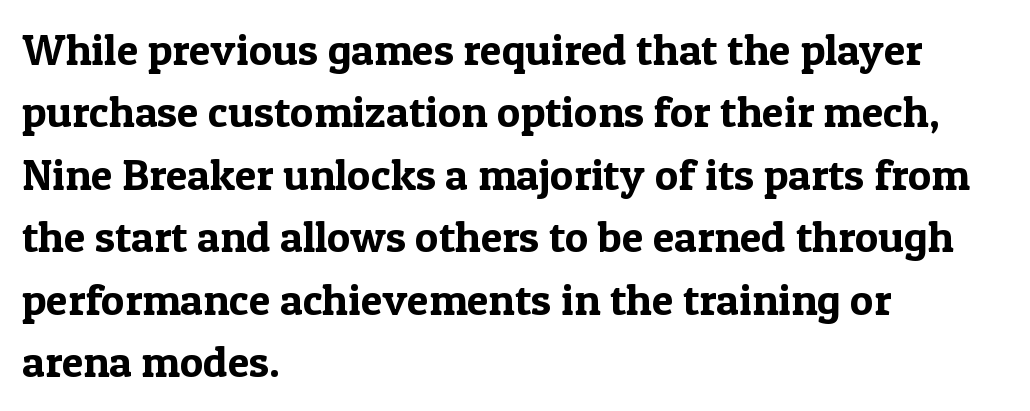
The image shows 44 px serif type, upright; set left-aligned, normal line spacing (1.42x), normal letter spacing, not underlined; a medium x-height.
